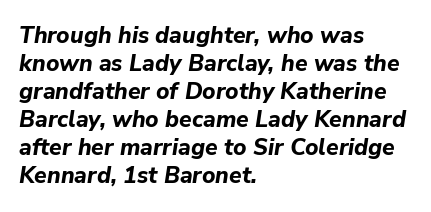
The image shows 23 px bold type, italic (leaning right); set left-aligned, line spacing 1.22x, normal letter spacing, not underlined.
